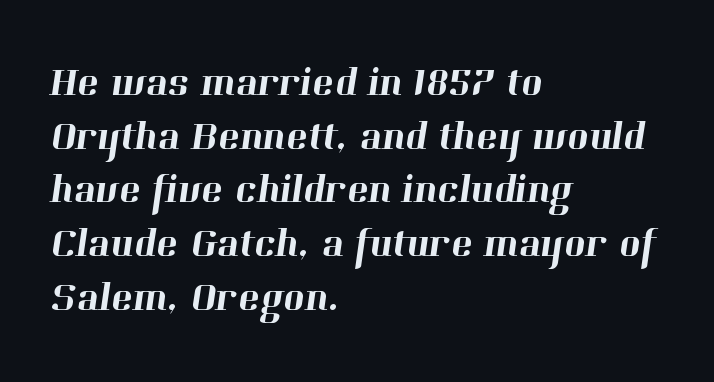
{"serif": "yes", "width": "normal", "stroke_contrast": "high", "x_height": "medium", "monospaced": "no", "underline": "no", "align": "left", "line_spacing": "normal", "line_spacing_ratio": 1.31, "letter_spacing": "normal", "letter_spacing_em": 0.0, "glyph_px": 41}
